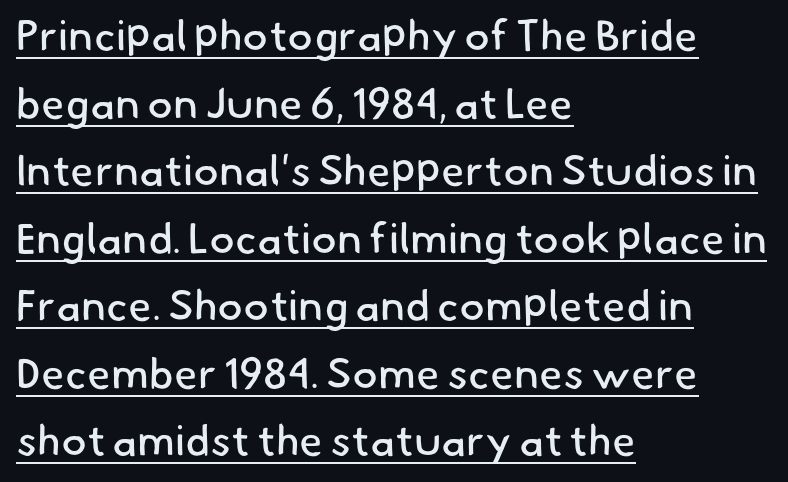
The image shows 43 px regular-weight sans-serif type; set left-aligned, normal line spacing (1.57x), normal letter spacing, underlined; low stroke contrast and a small x-height.
